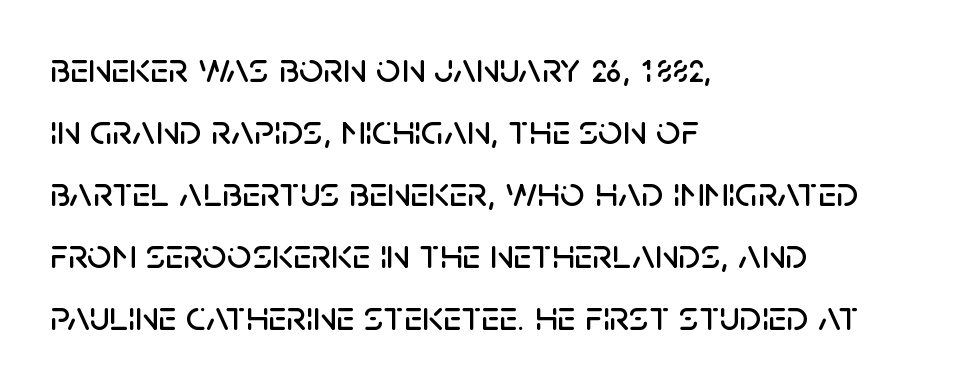
{"serif": "no", "italic": "no", "width": "normal", "stroke_contrast": "low", "x_height": "large", "monospaced": "no", "underline": "no", "align": "left", "line_spacing": "normal", "line_spacing_ratio": 1.44, "letter_spacing": "normal", "letter_spacing_em": 0.0, "glyph_px": 43}
